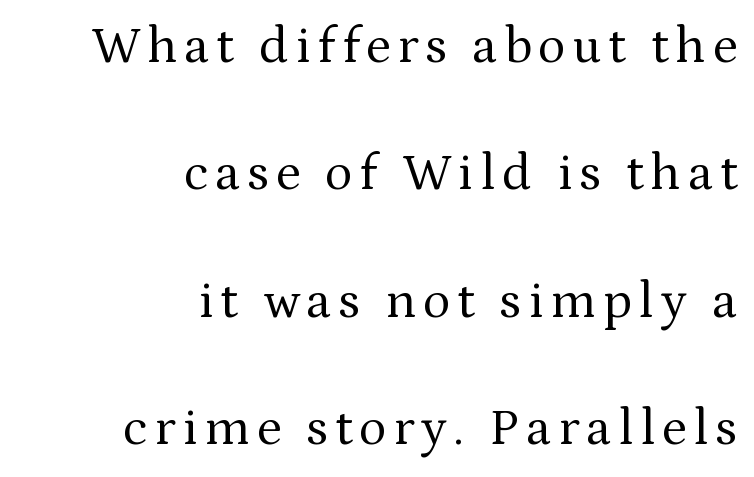
Does the type have serifs? Yes, each stem ends in a small foot. Proportional: the letters do not fall into vertical columns. Stroke mass is kept to a normal reading level or below. Line ends are locked; line starts wander.
